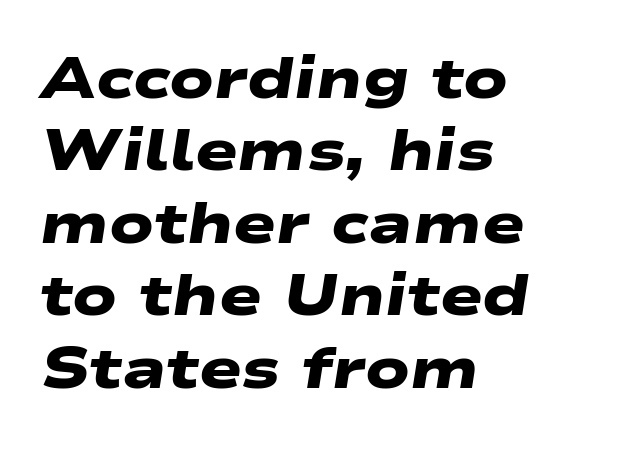
The rendering anchors every line to the left-hand side. Examine the stroke ends and you'll find no serifs. How heavy is the stroke? Heavy — this is a bold. Glyph-to-glyph distance matches everyday printed text. The area under the type is left untouched.
